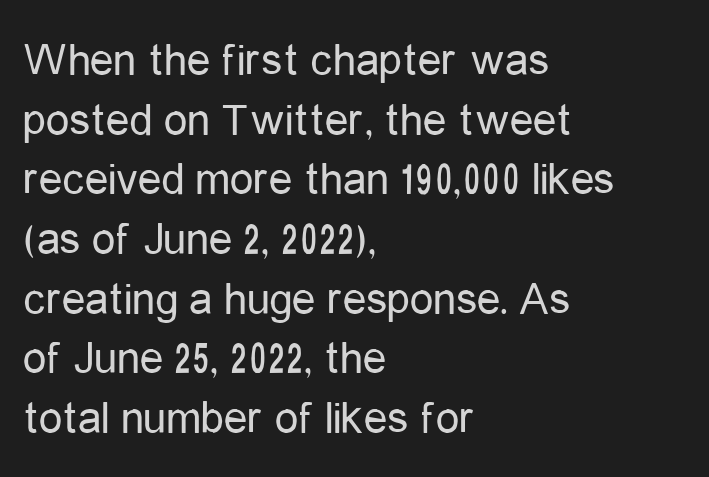
Q: Is the text bold? A: No.
Q: Is the text italic (slanted)? A: No, it is upright.
Q: Is the typeface a serif or a sans-serif typeface? A: Sans-serif.
Q: Is the text underlined? A: No.
Q: How is the paragraph aligned? A: Left-aligned.
Q: Is the spacing between letters normal or unusually wide? A: Normal.
Q: Is the spacing between lines tight, normal or loose? A: Normal.
Q: Width (condensed, normal, or wide)? A: Condensed.
Q: Stroke contrast? A: Low.
Q: x-height? A: Medium.
Q: Monospaced? A: No.
